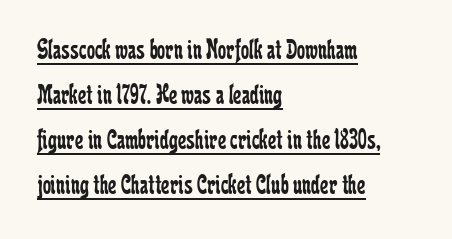
The image shows 29 px regular-weight, condensed serif type, upright; set left-aligned, normal line spacing (1.55x), normal letter spacing, underlined; low stroke contrast and a medium x-height.
